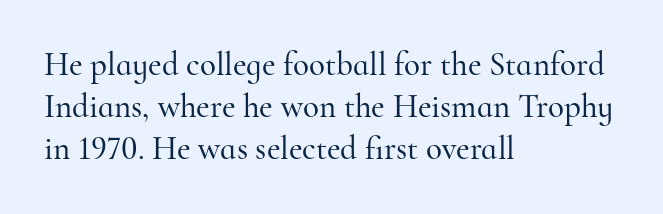
Tracking here is standard; glyphs follow each other at the usual distance. Any mark beneath the type? The region is blank. Ordinary non-slanted type is in use. The text block is weighted toward the left margin, trailing off unevenly rightward. Think of a printed novel: that variable character pitch is what you see here.
